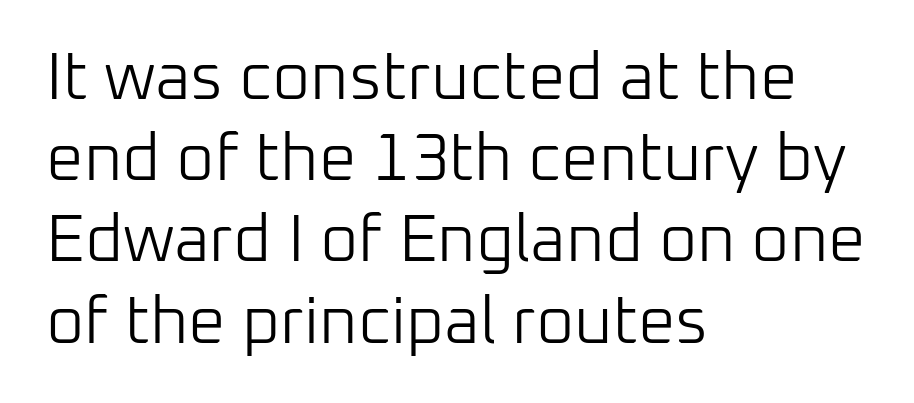
{"serif": "no", "italic": "no", "bold": "no", "weight": "light", "width": "normal", "stroke_contrast": "low", "x_height": "medium", "monospaced": "no", "underline": "no", "align": "left", "line_spacing_ratio": 1.23, "letter_spacing": "normal", "letter_spacing_em": 0.0, "glyph_px": 66}
